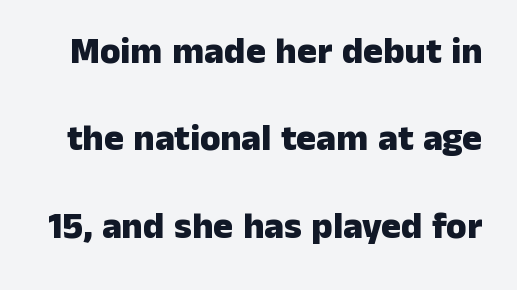
{"serif": "no", "italic": "no", "bold": "yes", "weight": "heavy", "width": "normal", "stroke_contrast": "low", "x_height": "medium", "monospaced": "no", "underline": "no", "line_spacing": "loose", "line_spacing_ratio": 2.36, "letter_spacing": "normal", "letter_spacing_em": 0.0, "glyph_px": 37}
